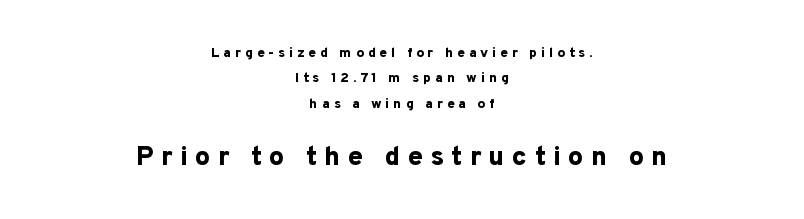
The paragraph shown floats in the horizontal middle. Rendered with straight, roman letterforms. Someone cranked the tracking dial way up on this one. If you squint, the bottom block still reads clearly — it's the larger of the two. The characters look thick and weighty, a clear bold. This rendering features lettering with no underline.
